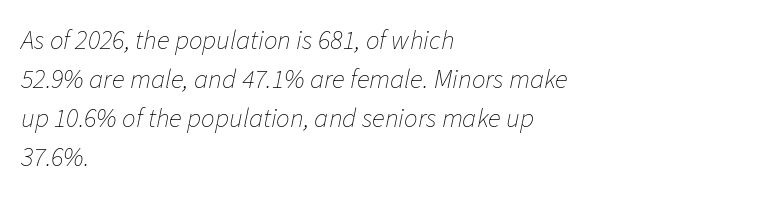
Rendered with sloped, italic letterforms. Regular leading. Short note: letters normally spaced. Heaviness? Minimal to ordinary, like unemphasized prose. The lines are quadded left. Letters rest on an invisible, unmarked baseline.
